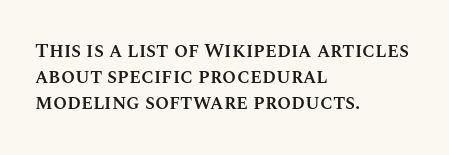
{"italic": "no", "bold": "semi", "underline": "no", "align": "left", "line_spacing": "normal", "line_spacing_ratio": 1.31, "letter_spacing": "normal", "letter_spacing_em": 0.0, "glyph_px": 20}
